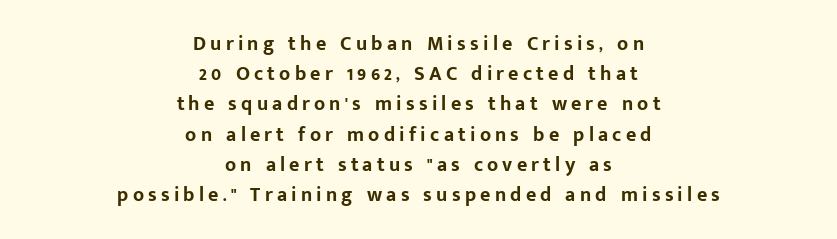
{"italic": "no", "bold": "yes", "underline": "no", "align": "center", "line_spacing": "normal", "line_spacing_ratio": 1.51, "letter_spacing": "wide", "letter_spacing_em": 0.21, "glyph_px": 20}
